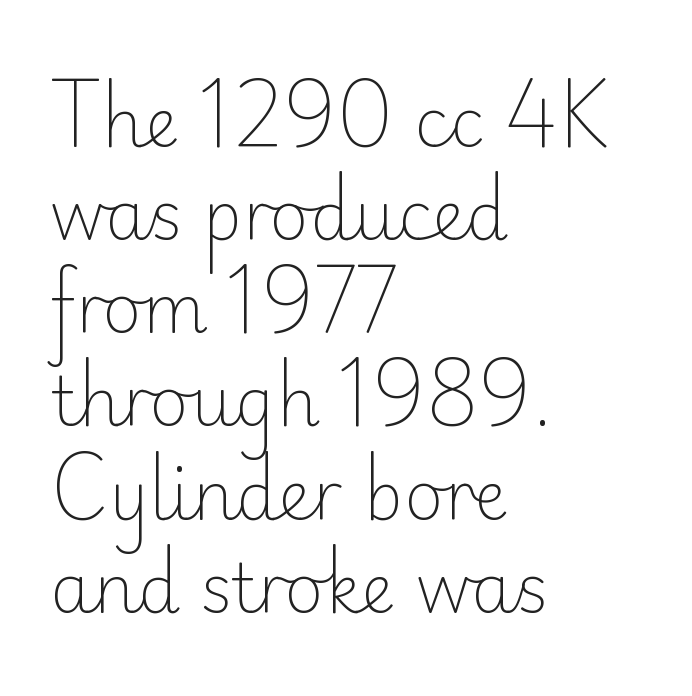
The image shows 67 px light sans-serif type, upright; set left-aligned, normal line spacing (1.39x), normal letter spacing, not underlined; low stroke contrast and a small x-height.
